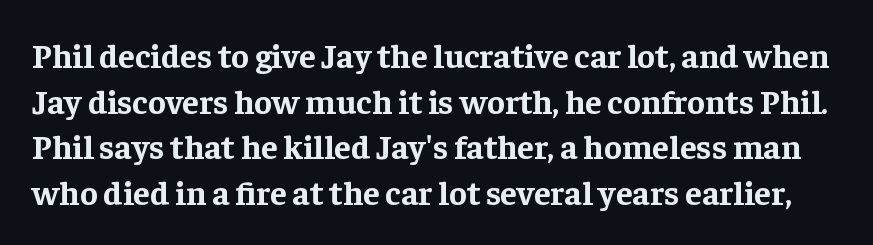
The image shows 34 px bold serif type, upright; set normal line spacing (1.34x), normal letter spacing, not underlined; low stroke contrast and a medium x-height.
